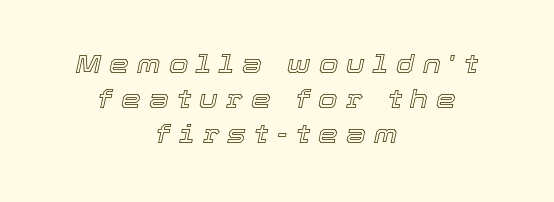
The image shows 25 px text type, italic (leaning right); set centered, normal line spacing (1.4x), unusually wide letter spacing (+0.33 em), not underlined.
